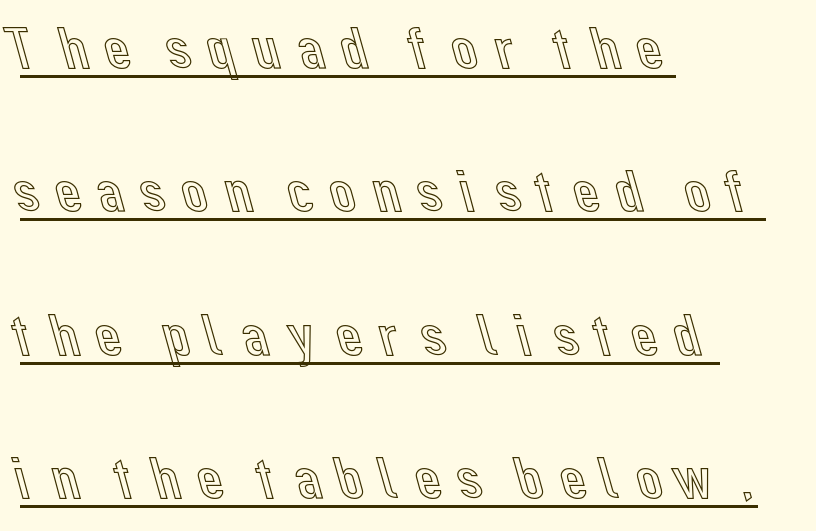
Q: Is the text italic (slanted)? A: Yes.
Q: Is the text underlined? A: Yes.
Q: How is the paragraph aligned? A: Left-aligned.
Q: Is the spacing between lines tight, normal or loose? A: Loose.
Q: Width (condensed, normal, or wide)? A: Normal.
Q: x-height? A: Medium.
Q: Monospaced? A: No.
